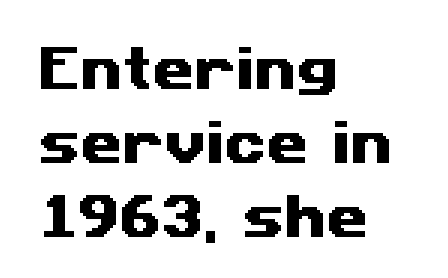
{"serif": "no", "width": "wide", "stroke_contrast": "medium", "x_height": "medium", "monospaced": "no", "underline": "no", "align": "left", "line_spacing": "normal", "line_spacing_ratio": 1.54, "letter_spacing": "normal", "letter_spacing_em": 0.0, "glyph_px": 48}
